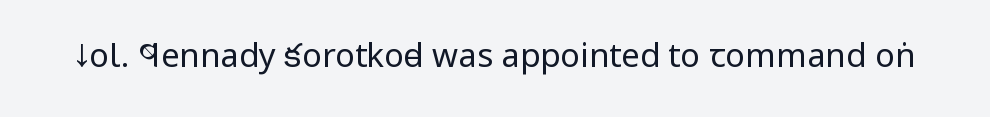
{"serif": "no", "italic": "no", "bold": "no", "weight": "regular", "width": "condensed", "stroke_contrast": "low", "x_height": "large", "monospaced": "no", "underline": "no", "letter_spacing": "normal", "letter_spacing_em": 0.0, "glyph_px": 33}
